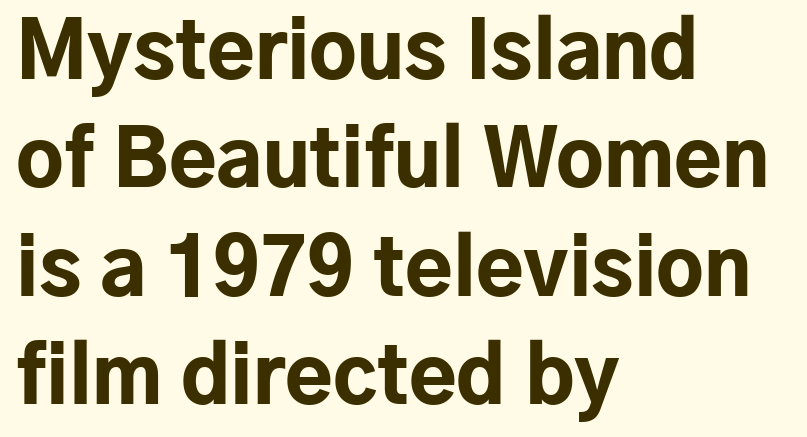
Is this a fixed-width face? No — the glyphs have proportional, varying widths. If you measured baseline to baseline, you'd find a middling distance. The glyphs have the mass of a bold cut. Is the block centered? No — it sits flush against the left margin.
